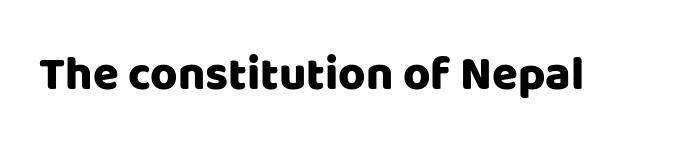
The image shows 47 px sans-serif type, upright; set normal letter spacing, not underlined; low stroke contrast and a large x-height.
